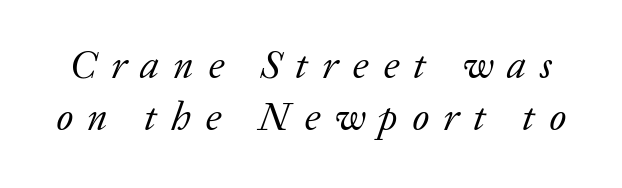
The type is letterspaced generously, with wide tracking. Nobody drew a line under any word here. Does the lettering tilt? It does — this is italic. The letters advance in unequal steps, a hallmark of proportional type.
